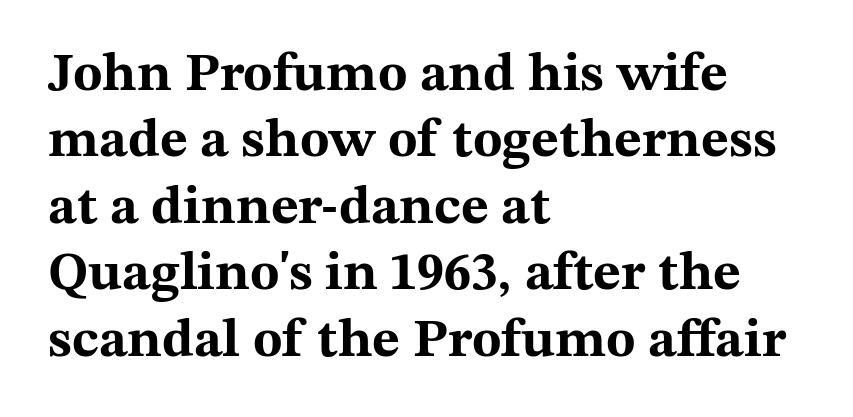
Q: Is the text bold? A: Yes.
Q: Is the text italic (slanted)? A: No, it is upright.
Q: Is the typeface a serif or a sans-serif typeface? A: Serif.
Q: Is the text underlined? A: No.
Q: How is the paragraph aligned? A: Left-aligned.
Q: Is the spacing between letters normal or unusually wide? A: Normal.
Q: Width (condensed, normal, or wide)? A: Wide.
Q: Stroke contrast? A: Medium.
Q: x-height? A: Medium.
Q: Monospaced? A: No.
